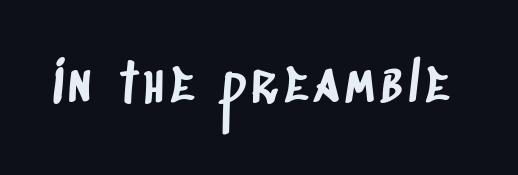
Q: Is the typeface a serif or a sans-serif typeface? A: Sans-serif.
Q: Is the text underlined? A: No.
Q: Width (condensed, normal, or wide)? A: Condensed.
Q: Stroke contrast? A: Low.
Q: x-height? A: Large.
Q: Monospaced? A: No.
